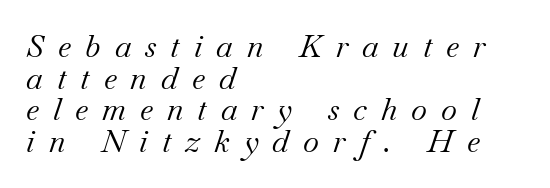
The passage shown is not bold in any degree. If you drew a ruler down the left edge, every line would touch it. The face used here is rendered with a markedly widened letterfit. The words here are not underlined. Note: serifs present on the glyphs. The face used here is proportionally spaced, like ordinary book or web type.
